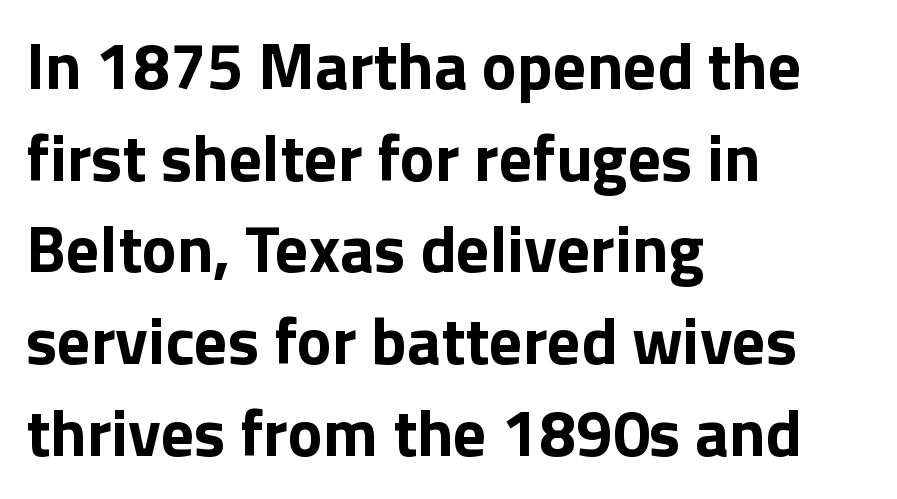
Here the designer chose a conventional face with non-uniform glyph widths. Do the letters lean? They stand straight. Lines of text with bare space underneath. The lines in this sample share a left origin and differ only in where they stop. Baseline-to-baseline distance is the conventional proportion of letter height. The strokes are fattened all the way to bold.
